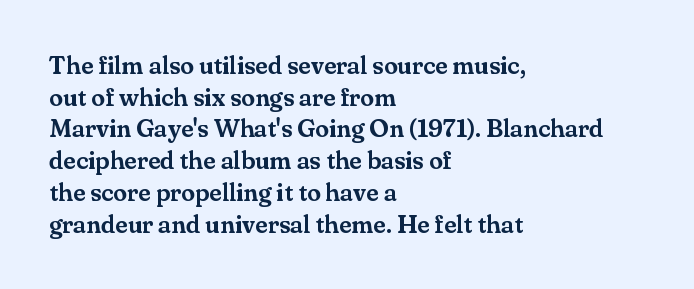
{"italic": "no", "underline": "no", "align": "left", "line_spacing": "normal", "line_spacing_ratio": 1.27, "letter_spacing": "normal", "letter_spacing_em": 0.0, "glyph_px": 25}
